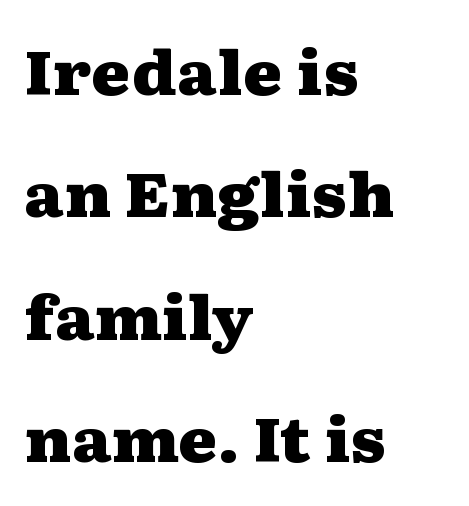
The image shows 60 px heavy, wide serif type, upright; set left-aligned, loose line spacing (2.04x), normal letter spacing, not underlined; medium stroke contrast and a medium x-height.
